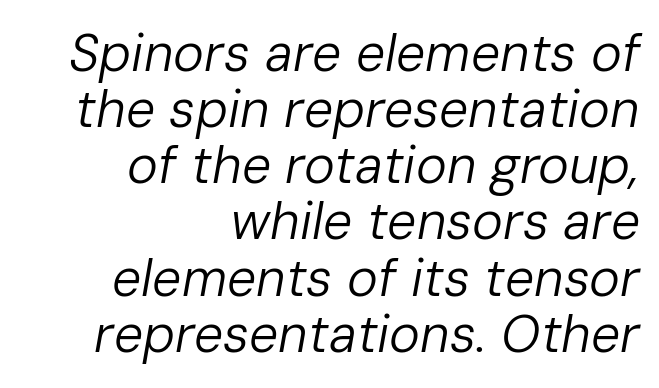
Q: Is the text bold? A: No.
Q: Is the text italic (slanted)? A: Yes, it leans right by about 10 degrees.
Q: Is the text underlined? A: No.
Q: How is the paragraph aligned? A: Right-aligned.
Q: Is the spacing between letters normal or unusually wide? A: Normal.
Q: Is the spacing between lines tight, normal or loose? A: Tight.
Q: Width (condensed, normal, or wide)? A: Normal.
Q: Stroke contrast? A: Low.
Q: x-height? A: Medium.
Q: Monospaced? A: No.
